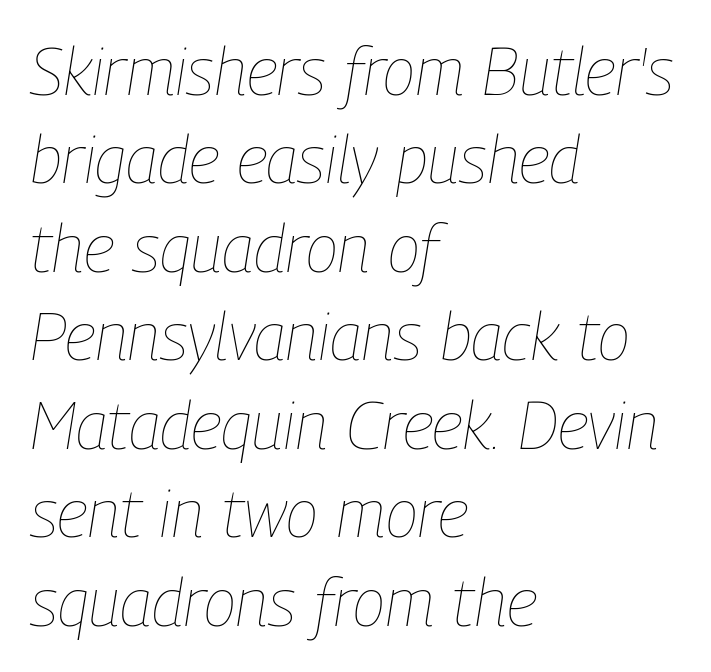
You could call the tracking neutral — neither tight nor loose. A quiet, ordinary-to-light weight characterises the typeface. Only glyphs here, with clear space below each row. Varying glyph widths throughout — classic text-font behaviour. Every row of glyphs begins at an identical x-position on the left. Characters are canted at an angle relative to the baseline's perpendicular.
